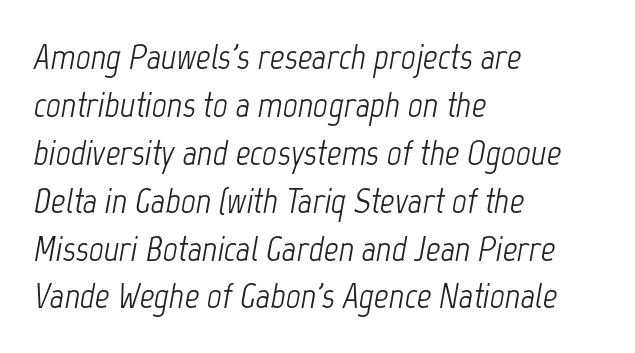
The image shows 36 px light, condensed type, italic (leaning right); set left-aligned, normal line spacing (1.33x), normal letter spacing, not underlined; low stroke contrast and a medium x-height.
